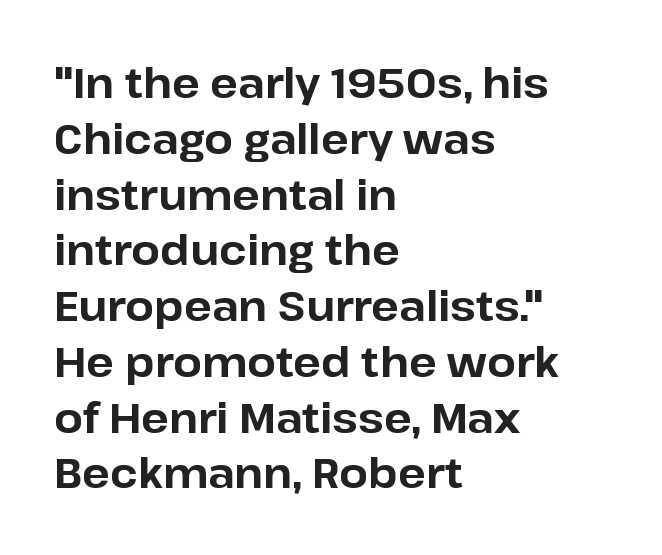
The strip under each line holds only bare page. When letters stand straight like this, we call the style roman or upright. Line beginnings align vertically; line endings do not. These lines sit exactly where default settings would place them. Short note: letters normally spaced.
